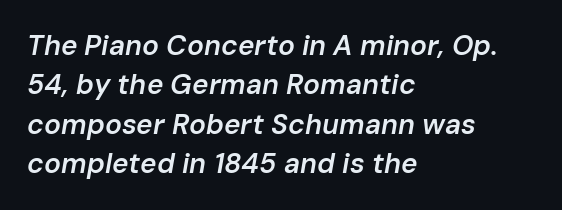
Q: Is the text bold? A: Semi-bold.
Q: Is the text italic (slanted)? A: Yes, it leans right by about 10 degrees.
Q: Is the text underlined? A: No.
Q: How is the paragraph aligned? A: Left-aligned.
Q: Is the spacing between letters normal or unusually wide? A: Normal.
Q: Is the spacing between lines tight, normal or loose? A: Normal.
Q: Width (condensed, normal, or wide)? A: Normal.
Q: Stroke contrast? A: Low.
Q: x-height? A: Medium.
Q: Monospaced? A: No.
